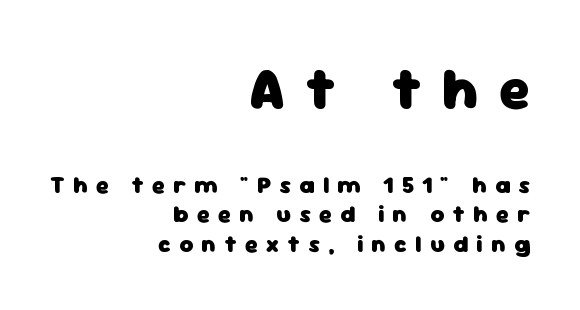
This sample has the flowing, uneven cadence of proportional lettering. Only glyphs here, with clear space below each row. Tracking value appears strongly positive — letters spread wide. Do the letters lean? They stand straight. The more generous point size was reserved for the upper chunk.
